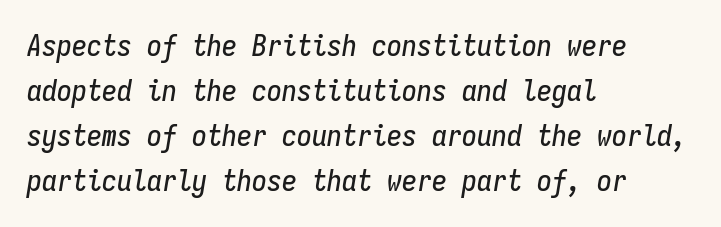
Q: Is the text italic (slanted)? A: Yes, it leans right by about 9 degrees.
Q: Is the text underlined? A: No.
Q: How is the paragraph aligned? A: Left-aligned.
Q: Is the spacing between letters normal or unusually wide? A: Normal.
Q: Is the spacing between lines tight, normal or loose? A: Normal.
Q: Width (condensed, normal, or wide)? A: Condensed.
Q: Stroke contrast? A: Low.
Q: x-height? A: Medium.
Q: Monospaced? A: Yes.
